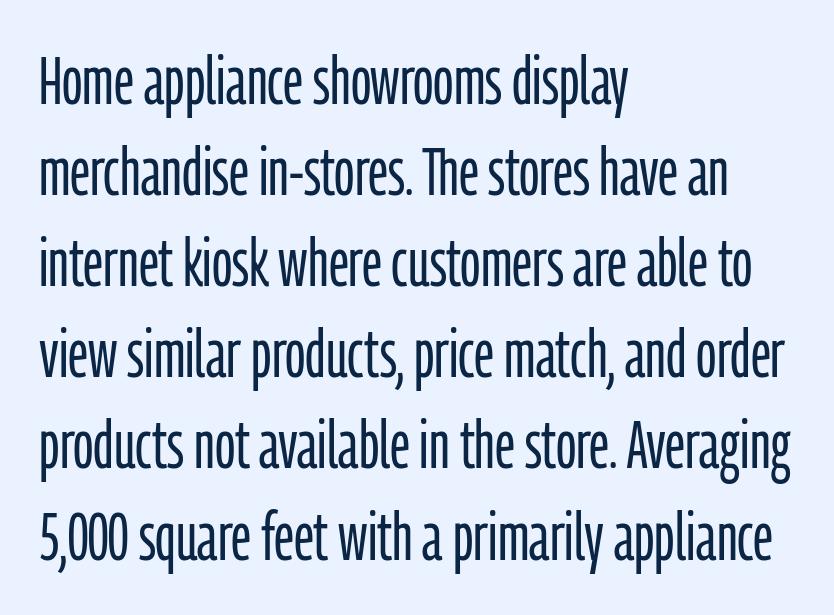
Q: Is the text bold? A: No.
Q: Is the text italic (slanted)? A: No, it is upright.
Q: Is the typeface a serif or a sans-serif typeface? A: Sans-serif.
Q: Is the text underlined? A: No.
Q: How is the paragraph aligned? A: Left-aligned.
Q: Is the spacing between letters normal or unusually wide? A: Normal.
Q: Is the spacing between lines tight, normal or loose? A: Normal.
Q: Width (condensed, normal, or wide)? A: Condensed.
Q: Stroke contrast? A: Low.
Q: x-height? A: Medium.
Q: Monospaced? A: No.
